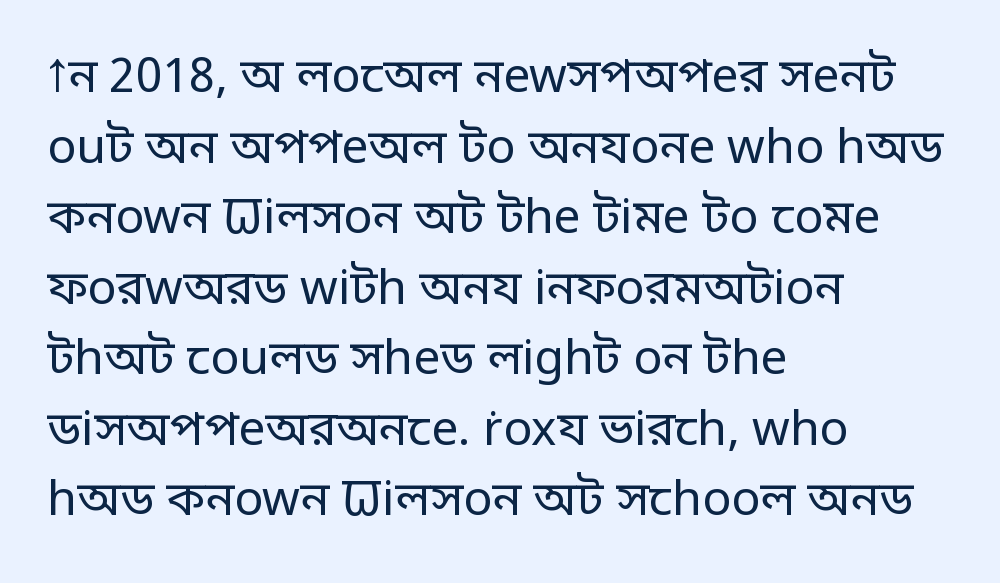
{"serif": "no", "italic": "no", "bold": "no", "weight": "regular", "width": "normal", "stroke_contrast": "low", "x_height": "large", "monospaced": "no", "underline": "no", "align": "left", "line_spacing": "normal", "line_spacing_ratio": 1.47, "letter_spacing": "normal", "letter_spacing_em": 0.0, "glyph_px": 48}
